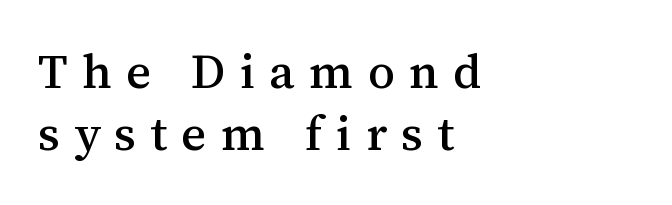
Q: Is the text italic (slanted)? A: No, it is upright.
Q: Is the typeface a serif or a sans-serif typeface? A: Serif.
Q: Is the text underlined? A: No.
Q: How is the paragraph aligned? A: Left-aligned.
Q: Is the spacing between letters normal or unusually wide? A: Unusually wide.
Q: Is the spacing between lines tight, normal or loose? A: Normal.
Q: Width (condensed, normal, or wide)? A: Normal.
Q: Stroke contrast? A: Medium.
Q: x-height? A: Medium.
Q: Monospaced? A: No.
